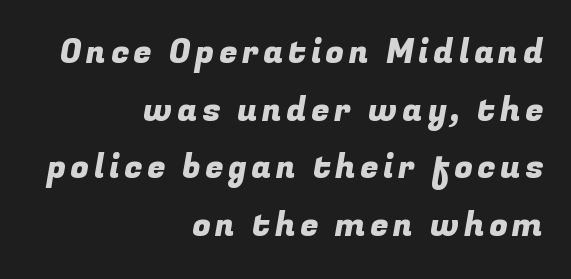
{"serif": "no", "width": "normal", "stroke_contrast": "low", "x_height": "medium", "monospaced": "no", "underline": "no", "align": "right", "line_spacing_ratio": 1.75, "glyph_px": 33}
